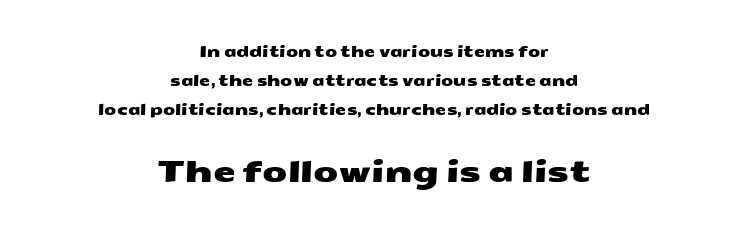
Q: Is the typeface a serif or a sans-serif typeface? A: Sans-serif.
Q: Is the text underlined? A: No.
Q: How is the paragraph aligned? A: Centered.
Q: Is the spacing between letters normal or unusually wide? A: Normal.
Q: Is the spacing between lines tight, normal or loose? A: Loose.
Q: Which block of text is set in a larger size, the first (top) or the second (bottom)? A: The second (bottom) one.
Q: Width (condensed, normal, or wide)? A: Wide.
Q: Stroke contrast? A: Medium.
Q: x-height? A: Medium.
Q: Monospaced? A: No.
